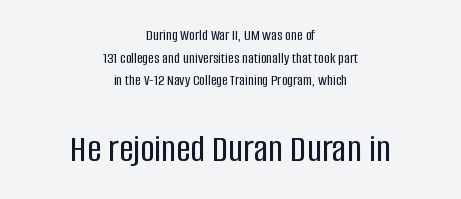
The rendering shows plain stroke endings on the letterforms — a sans-serif design. Italic? Not at all — the glyphs are vertical. Character widths vary here, with narrow letters taking less room than wide ones. The face used here is rendered with its standard letterfit. Decoration check: the copy has no underline. Small over large — that's the arrangement of the two blocks here.
